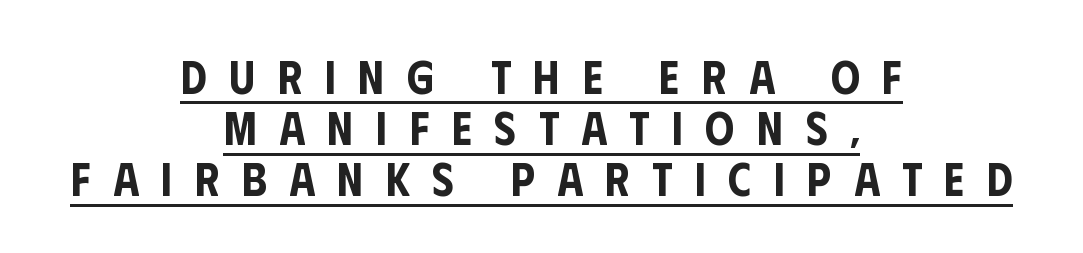
Observe the absence of serifs on each vertical stroke in this sample. This is roman type, the default non-slanted kind. Visually the block forms a symmetrical silhouette, jagged on both flanks. Honestly, the letter spacing is so wide it's the main thing you notice. You can see a thin bar hugging the bottom of the glyphs. Do the characters align in a grid? No, the font is proportional.
